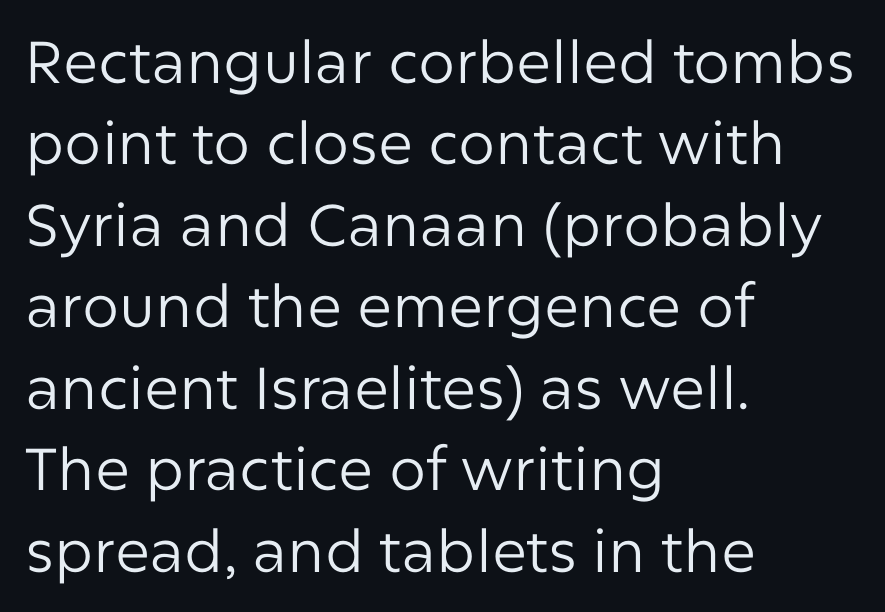
{"serif": "no", "italic": "no", "bold": "no", "weight": "regular", "width": "normal", "stroke_contrast": "low", "x_height": "medium", "monospaced": "no", "underline": "no", "align": "left", "line_spacing": "normal", "line_spacing_ratio": 1.38, "letter_spacing": "normal", "letter_spacing_em": 0.0, "glyph_px": 59}
